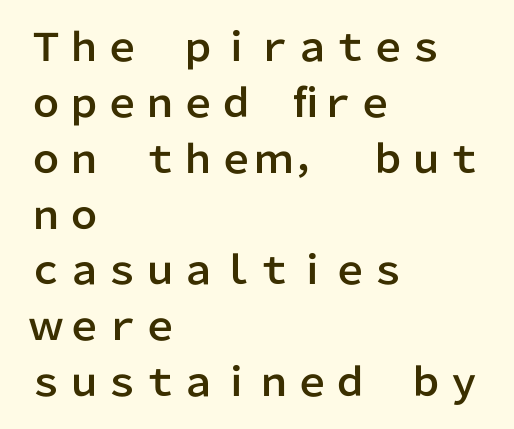
{"serif": "no", "italic": "no", "width": "normal", "stroke_contrast": "low", "x_height": "medium", "monospaced": "no", "underline": "no", "align": "left", "line_spacing": "normal", "line_spacing_ratio": 1.47, "letter_spacing": "normal", "letter_spacing_em": 0.0, "glyph_px": 38}
